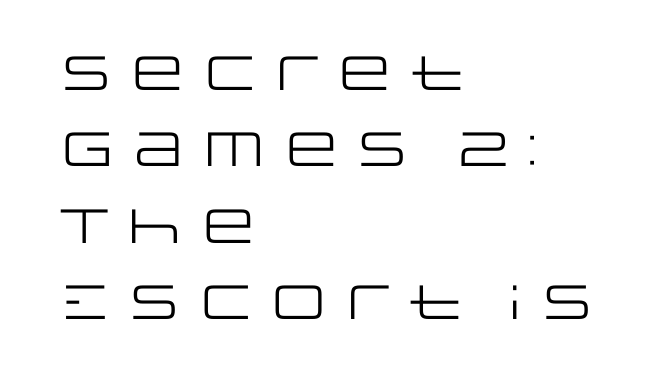
{"serif": "no", "italic": "no", "bold": "no", "weight": "regular", "width": "wide", "stroke_contrast": "low", "x_height": "large", "monospaced": "no", "underline": "no", "align": "left", "line_spacing": "normal", "line_spacing_ratio": 1.59, "letter_spacing": "normal", "letter_spacing_em": 0.0, "glyph_px": 48}
